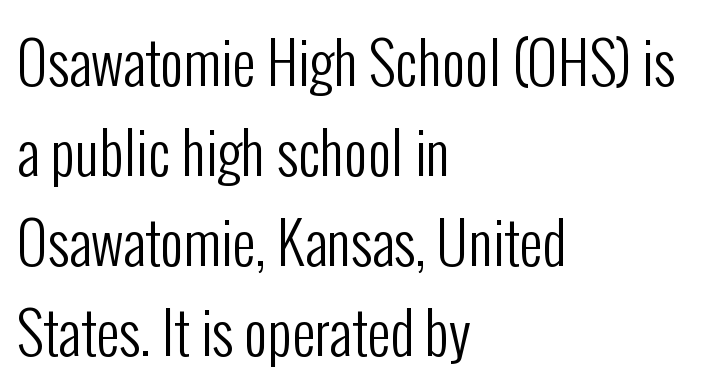
{"serif": "no", "italic": "no", "bold": "no", "weight": "regular", "width": "condensed", "stroke_contrast": "low", "x_height": "medium", "monospaced": "no", "underline": "no", "align": "left", "line_spacing": "normal", "line_spacing_ratio": 1.58, "letter_spacing": "normal", "letter_spacing_em": 0.0, "glyph_px": 57}
